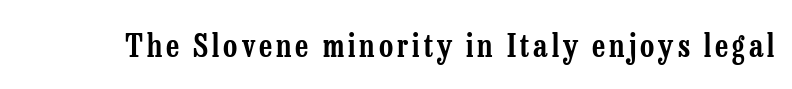
{"serif": "yes", "italic": "no", "width": "condensed", "stroke_contrast": "low", "x_height": "medium", "monospaced": "no", "underline": "no", "glyph_px": 31}
